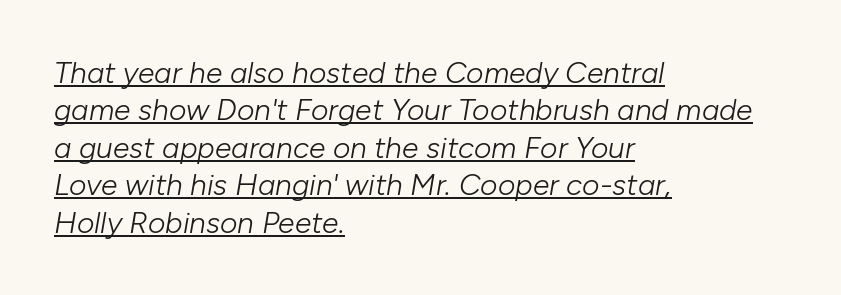
The image shows 30 px light type, italic (leaning right); set left-aligned, normal line spacing (1.25x), normal letter spacing, underlined; low stroke contrast and a medium x-height.
